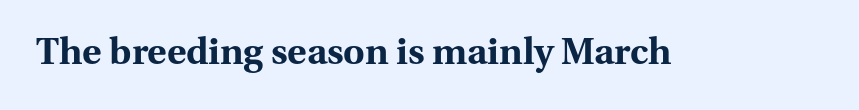
{"serif": "yes", "italic": "no", "bold": "yes", "weight": "bold", "width": "normal", "stroke_contrast": "medium", "x_height": "medium", "monospaced": "no", "underline": "no", "letter_spacing": "normal", "letter_spacing_em": 0.0, "glyph_px": 37}
